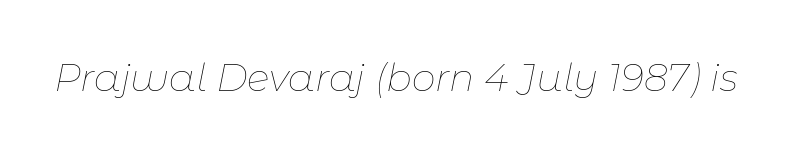
Q: Is the text bold? A: No.
Q: Is the text italic (slanted)? A: Yes, it leans right by about 11 degrees.
Q: Is the text underlined? A: No.
Q: Is the spacing between letters normal or unusually wide? A: Normal.
Q: Width (condensed, normal, or wide)? A: Normal.
Q: Stroke contrast? A: Low.
Q: x-height? A: Medium.
Q: Monospaced? A: No.
